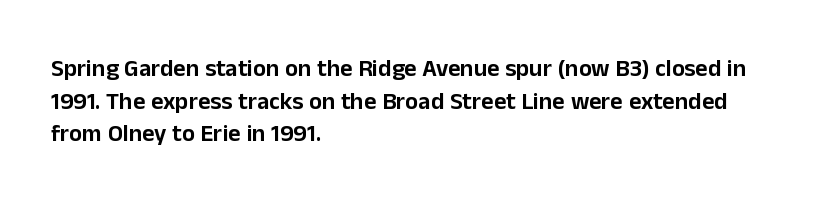
The image shows 24 px text type, upright; set left-aligned, normal line spacing (1.36x), normal letter spacing, not underlined.
